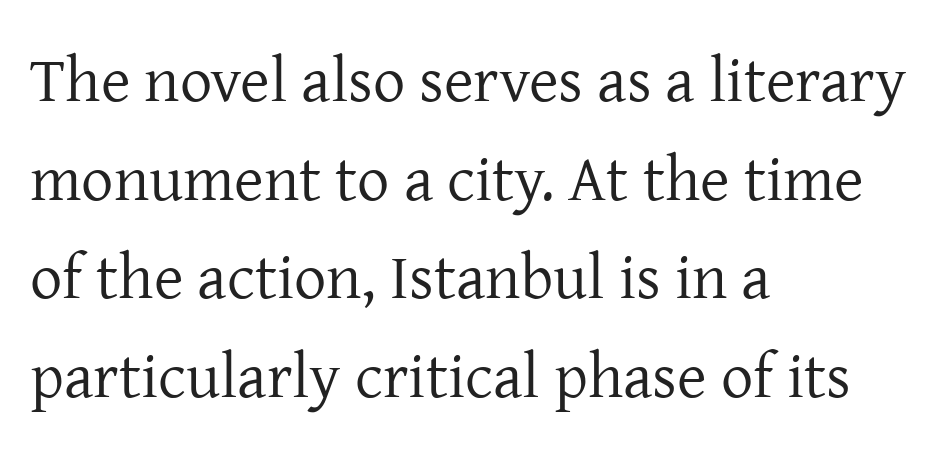
Yep, those are serifs on the letters. Each stroke keeps to a modest, everyday thickness or less. Honestly, the row spacing looks completely unremarkable. This sample has the flowing, uneven cadence of proportional lettering. Unmarked baselines from the first word to the last.
